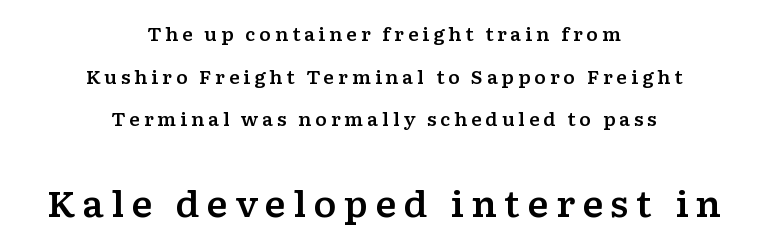
Q: Is the text italic (slanted)? A: No, it is upright.
Q: Is the typeface a serif or a sans-serif typeface? A: Serif.
Q: Is the text underlined? A: No.
Q: How is the paragraph aligned? A: Centered.
Q: Is the spacing between letters normal or unusually wide? A: Unusually wide.
Q: Is the spacing between lines tight, normal or loose? A: Loose.
Q: Which block of text is set in a larger size, the first (top) or the second (bottom)? A: The second (bottom) one.
Q: Width (condensed, normal, or wide)? A: Wide.
Q: Stroke contrast? A: Low.
Q: x-height? A: Medium.
Q: Monospaced? A: No.
